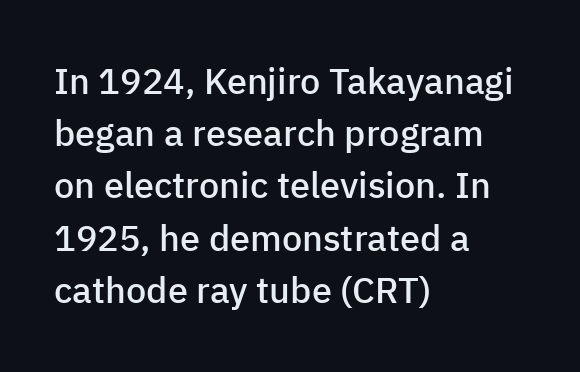
{"serif": "no", "italic": "no", "bold": "semi", "weight": "semibold", "width": "normal", "stroke_contrast": "low", "x_height": "medium", "monospaced": "no", "underline": "no", "align": "left", "line_spacing": "normal", "line_spacing_ratio": 1.45, "letter_spacing": "normal", "letter_spacing_em": 0.0, "glyph_px": 36}
